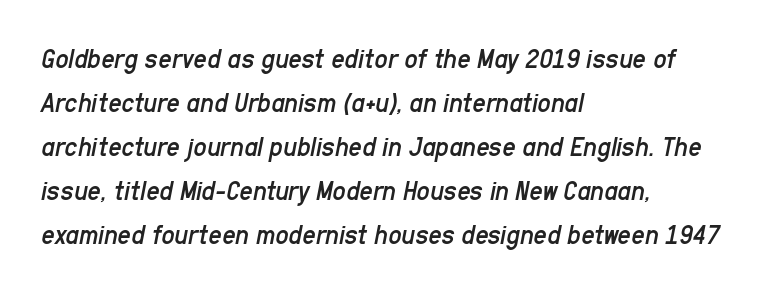
Q: Is the text bold? A: No.
Q: Is the text italic (slanted)? A: Yes, it leans right by about 11 degrees.
Q: Is the text underlined? A: No.
Q: How is the paragraph aligned? A: Left-aligned.
Q: Is the spacing between letters normal or unusually wide? A: Normal.
Q: Is the spacing between lines tight, normal or loose? A: Normal.
Q: Width (condensed, normal, or wide)? A: Condensed.
Q: Stroke contrast? A: Low.
Q: x-height? A: Medium.
Q: Monospaced? A: No.
